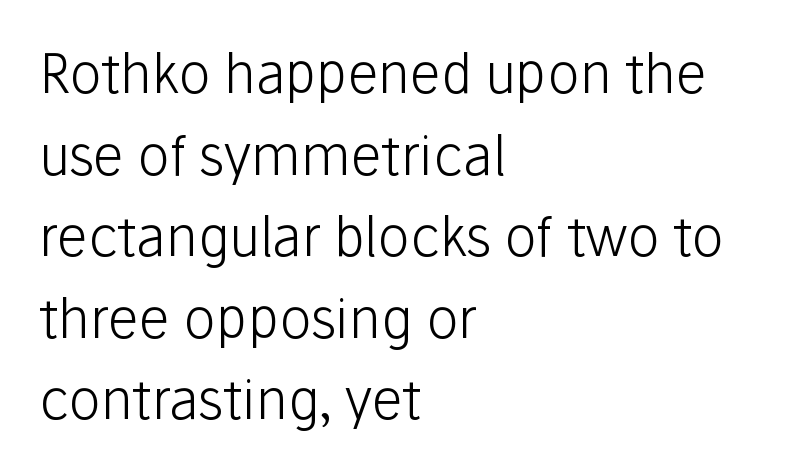
Q: Is the text bold? A: No.
Q: Is the text italic (slanted)? A: No, it is upright.
Q: Is the typeface a serif or a sans-serif typeface? A: Sans-serif.
Q: Is the text underlined? A: No.
Q: How is the paragraph aligned? A: Left-aligned.
Q: Is the spacing between letters normal or unusually wide? A: Normal.
Q: Is the spacing between lines tight, normal or loose? A: Normal.
Q: Width (condensed, normal, or wide)? A: Normal.
Q: Stroke contrast? A: Low.
Q: x-height? A: Medium.
Q: Monospaced? A: No.
